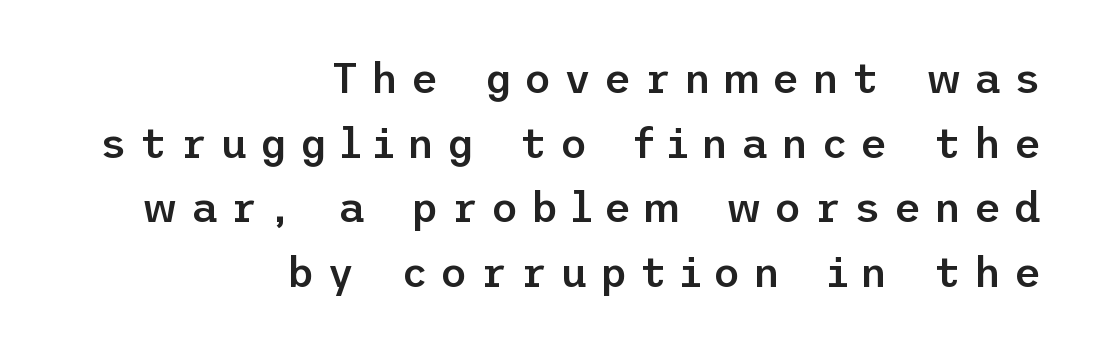
Q: Is the text bold? A: Semi-bold.
Q: Is the text italic (slanted)? A: No, it is upright.
Q: Is the typeface a serif or a sans-serif typeface? A: Sans-serif.
Q: Is the text underlined? A: No.
Q: How is the paragraph aligned? A: Right-aligned.
Q: Is the spacing between letters normal or unusually wide? A: Unusually wide.
Q: Is the spacing between lines tight, normal or loose? A: Normal.
Q: Width (condensed, normal, or wide)? A: Normal.
Q: Stroke contrast? A: Low.
Q: x-height? A: Medium.
